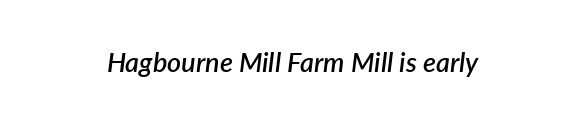
A somewhat darkened texture: the type is semibold rather than bold. Short note: letters normally spaced. The typography opts for an oblique posture over an upright one. Descenders are the only things crossing below the line.
